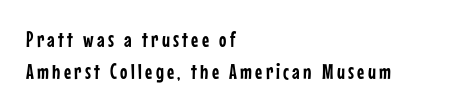
Caption: multi-line text, flush left, ragged right. Does the lettering tilt? It doesn't — this is upright. The passage shown stacks its lines at a standard gap. Decoration check: the copy has no underline.
